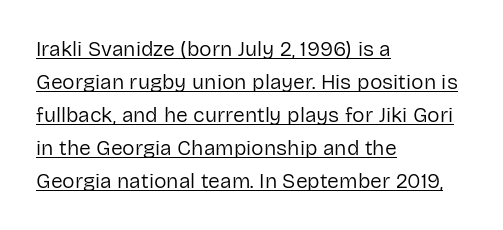
Vertical stems look standard width or narrower in stroke. The axis of the letterforms is exactly vertical. Is there an underline? Yes — a line sits under the letters. The space between consecutive lines is moderate. These lines keep a tight, regular rhythm from letter to letter.
